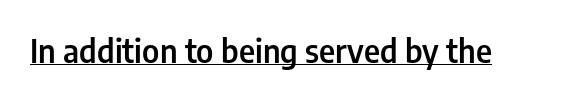
Does the type have serifs? No, each stem ends abruptly. The rendering uses a semibold face; strokes are thickened but not to full bold. Caption: lettering with a line underneath. These lines are rendered in a variable-pitch font. Letter spacing: default.
